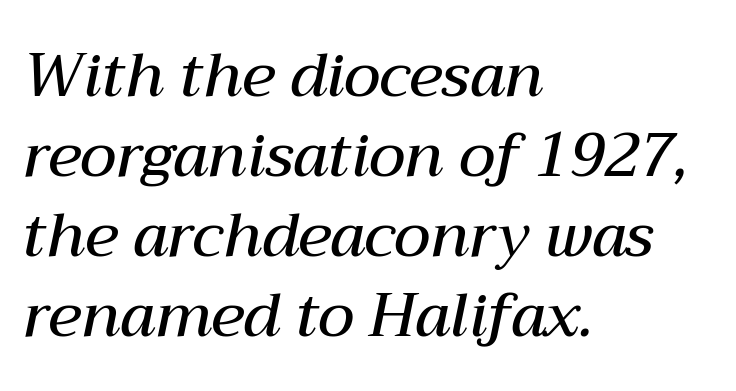
The image shows 61 px semibold type, italic (leaning right); set left-aligned, normal line spacing (1.31x), normal letter spacing, not underlined; medium stroke contrast and a medium x-height.
